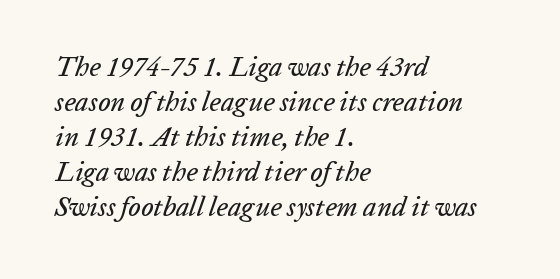
{"italic": "yes", "lean": "right", "slant_degrees": 20, "underline": "no", "align": "left", "line_spacing": "normal", "line_spacing_ratio": 1.3, "letter_spacing": "normal", "letter_spacing_em": 0.0, "glyph_px": 27}
